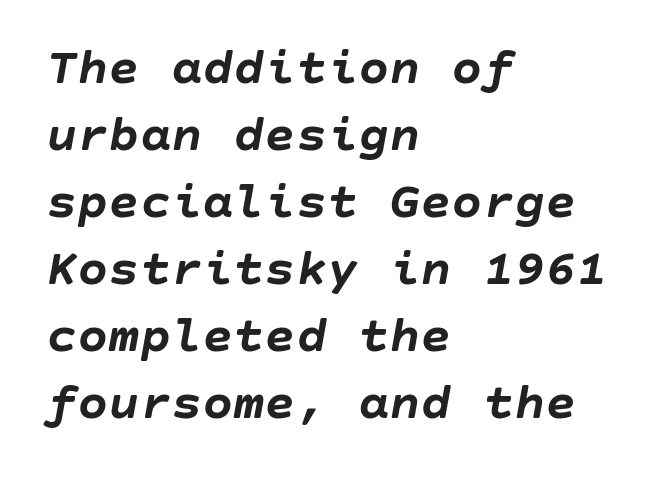
{"italic": "yes", "lean": "right", "slant_degrees": 10, "bold": "yes", "weight": "semibold", "width": "normal", "stroke_contrast": "low", "x_height": "large", "underline": "no", "align": "left", "line_spacing": "normal", "line_spacing_ratio": 1.29, "letter_spacing": "normal", "letter_spacing_em": 0.0, "glyph_px": 52}
